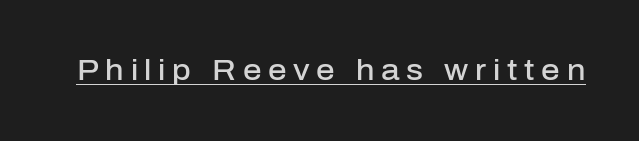
The image shows 29 px semibold sans-serif type, upright; set unusually wide letter spacing (+0.23 em), underlined; low stroke contrast and a medium x-height.
